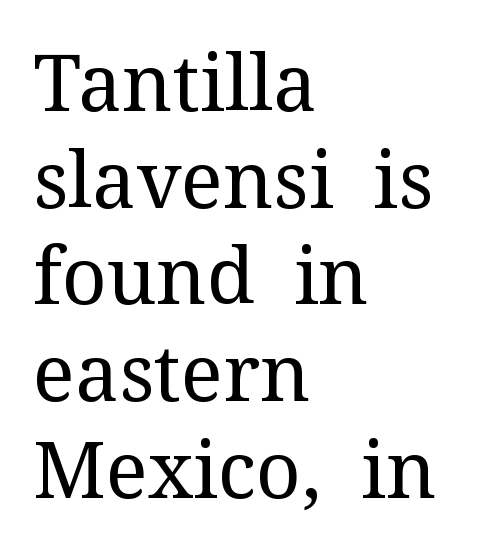
{"serif": "yes", "italic": "no", "bold": "no", "weight": "regular", "width": "normal", "stroke_contrast": "medium", "x_height": "medium", "monospaced": "no", "underline": "no", "align": "left", "line_spacing_ratio": 1.24, "letter_spacing": "normal", "letter_spacing_em": 0.0, "glyph_px": 78}
